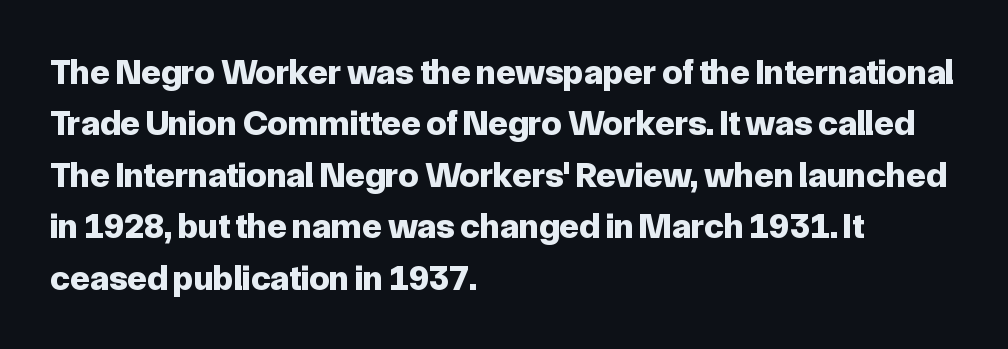
Q: Is the text bold? A: Yes.
Q: Is the text italic (slanted)? A: No, it is upright.
Q: Is the typeface a serif or a sans-serif typeface? A: Sans-serif.
Q: Is the text underlined? A: No.
Q: How is the paragraph aligned? A: Left-aligned.
Q: Is the spacing between letters normal or unusually wide? A: Normal.
Q: Is the spacing between lines tight, normal or loose? A: Normal.
Q: Width (condensed, normal, or wide)? A: Normal.
Q: Stroke contrast? A: Low.
Q: x-height? A: Medium.
Q: Monospaced? A: No.
